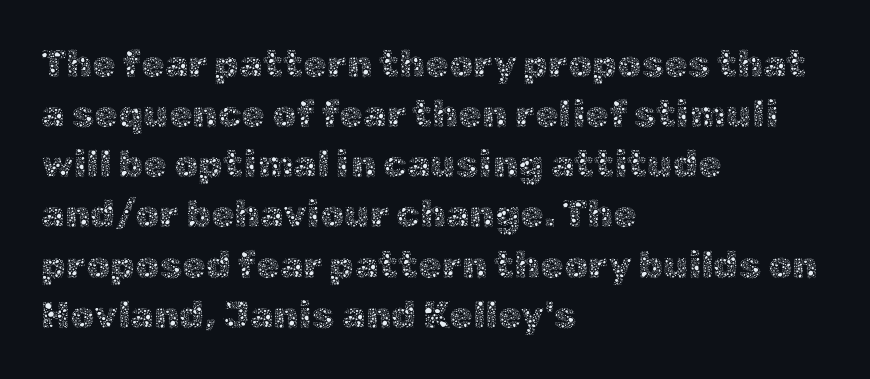
Is there any slant? The stems are plumb. Each row of text sits above clean, open space. This reads as an unemphasized weight, regular at the heaviest. Visually the block forms a straight wall on the left and a jagged coastline on the right. A typesetter would call this zero additional tracking. Looks like regular typesetting: each glyph gets only the width it needs.
